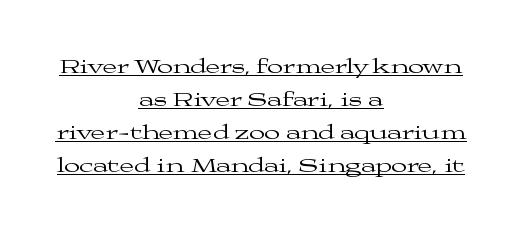
Q: Is the text bold? A: No.
Q: Is the text italic (slanted)? A: No, it is upright.
Q: Is the text underlined? A: Yes.
Q: How is the paragraph aligned? A: Centered.
Q: Is the spacing between letters normal or unusually wide? A: Normal.
Q: Is the spacing between lines tight, normal or loose? A: Normal.
